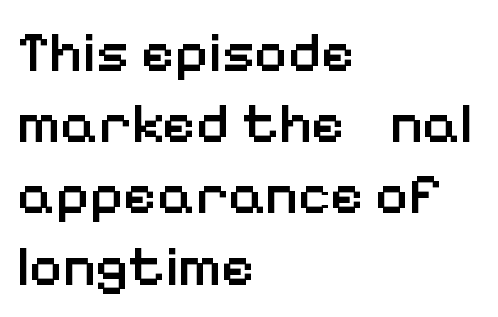
{"serif": "no", "italic": "no", "bold": "semi", "weight": "semibold", "width": "normal", "stroke_contrast": "low", "x_height": "medium", "monospaced": "no", "underline": "no", "align": "left", "line_spacing": "normal", "line_spacing_ratio": 1.25, "letter_spacing": "normal", "letter_spacing_em": 0.0, "glyph_px": 57}
